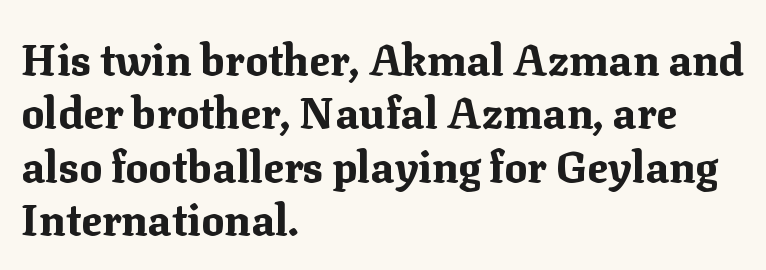
Q: Is the text bold? A: Yes.
Q: Is the text italic (slanted)? A: No, it is upright.
Q: Is the typeface a serif or a sans-serif typeface? A: Serif.
Q: Is the text underlined? A: No.
Q: How is the paragraph aligned? A: Left-aligned.
Q: Is the spacing between letters normal or unusually wide? A: Normal.
Q: Width (condensed, normal, or wide)? A: Normal.
Q: Stroke contrast? A: Medium.
Q: x-height? A: Medium.
Q: Monospaced? A: No.
